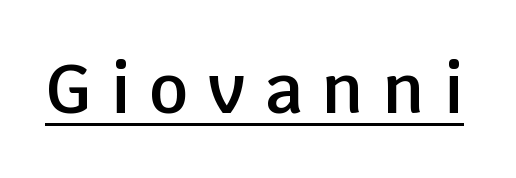
Regarding serifs, this sample does without them. A semibold gives these letters moderate extra thickness, short of bold. This sample uses expanded letter spacing, leaving extra air between glyphs. Students, observe the line beneath the letters — that is underlining.
